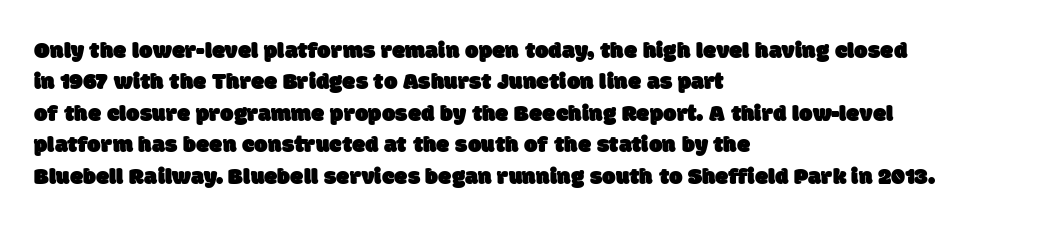
Q: Is the text underlined? A: No.
Q: How is the paragraph aligned? A: Left-aligned.
Q: Is the spacing between letters normal or unusually wide? A: Normal.
Q: Is the spacing between lines tight, normal or loose? A: Normal.
